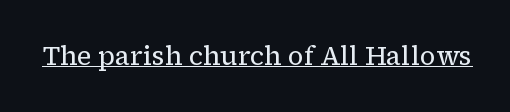
{"italic": "no", "bold": "no", "underline": "yes", "letter_spacing": "normal", "letter_spacing_em": 0.0, "glyph_px": 26}
